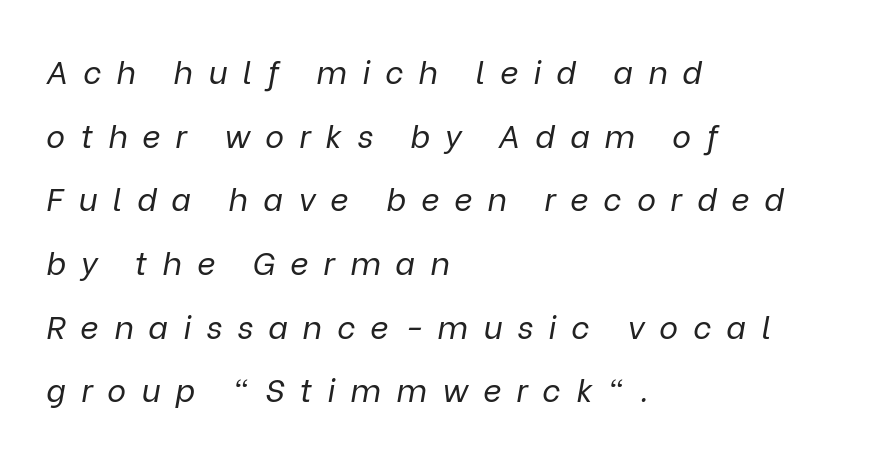
Q: Is the text bold? A: No.
Q: Is the text italic (slanted)? A: Yes, it leans right by about 9 degrees.
Q: Is the text underlined? A: No.
Q: How is the paragraph aligned? A: Left-aligned.
Q: Is the spacing between letters normal or unusually wide? A: Unusually wide.
Q: Is the spacing between lines tight, normal or loose? A: Loose.
Q: Width (condensed, normal, or wide)? A: Normal.
Q: Stroke contrast? A: Low.
Q: x-height? A: Medium.
Q: Monospaced? A: No.
